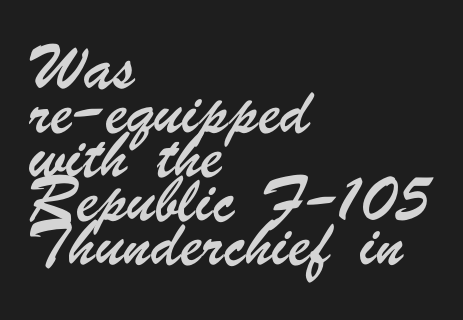
Q: Is the typeface a serif or a sans-serif typeface? A: Sans-serif.
Q: Is the text underlined? A: No.
Q: How is the paragraph aligned? A: Left-aligned.
Q: Is the spacing between letters normal or unusually wide? A: Normal.
Q: Is the spacing between lines tight, normal or loose? A: Normal.
Q: Width (condensed, normal, or wide)? A: Condensed.
Q: Stroke contrast? A: Low.
Q: x-height? A: Small.
Q: Monospaced? A: No.
